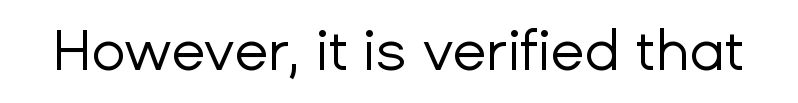
{"serif": "no", "italic": "no", "bold": "no", "weight": "regular", "width": "normal", "stroke_contrast": "low", "x_height": "medium", "monospaced": "no", "underline": "no", "letter_spacing": "normal", "letter_spacing_em": 0.0, "glyph_px": 56}
